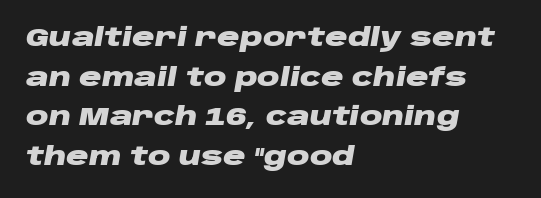
The image shows 25 px bold type, italic (leaning right); set left-aligned, normal line spacing (1.59x), normal letter spacing, not underlined.
